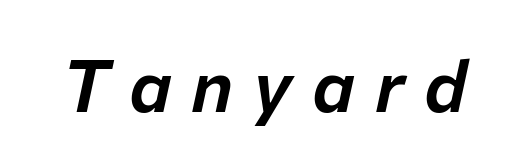
Q: Is the text italic (slanted)? A: Yes, it leans right by about 12 degrees.
Q: Is the text underlined? A: No.
Q: Is the spacing between letters normal or unusually wide? A: Unusually wide.
Q: Width (condensed, normal, or wide)? A: Normal.
Q: Stroke contrast? A: Low.
Q: x-height? A: Medium.
Q: Monospaced? A: No.
